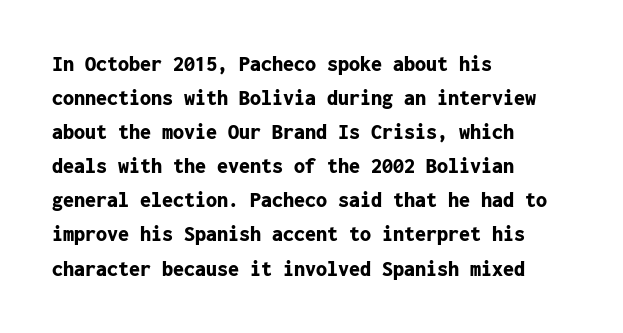
Q: Is the text bold? A: Yes.
Q: Is the text italic (slanted)? A: No, it is upright.
Q: Is the text underlined? A: No.
Q: How is the paragraph aligned? A: Left-aligned.
Q: Is the spacing between letters normal or unusually wide? A: Normal.
Q: Is the spacing between lines tight, normal or loose? A: Normal.
